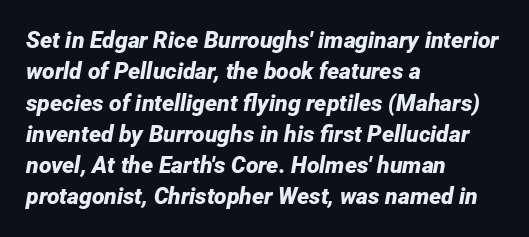
The image shows 23 px bold type, italic (leaning right); set left-aligned, normal line spacing (1.36x), normal letter spacing, not underlined.
